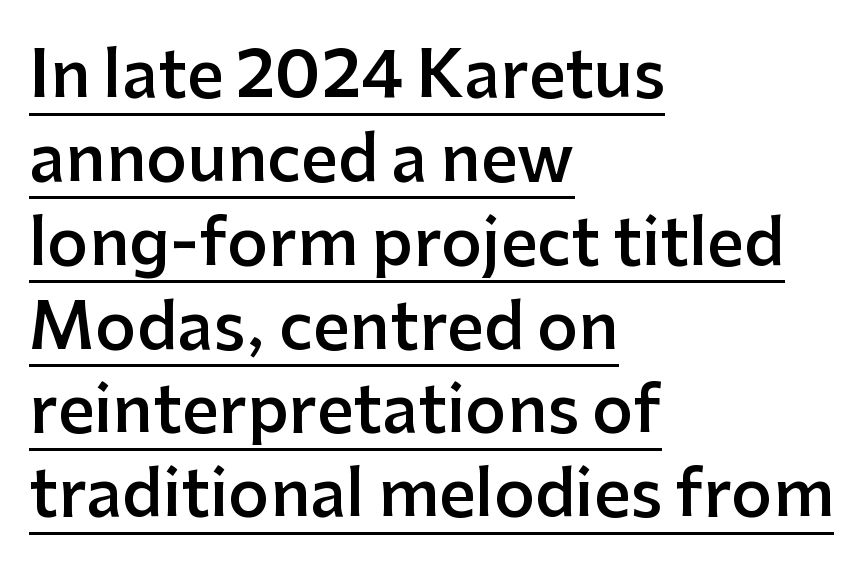
{"serif": "no", "italic": "no", "bold": "semi", "weight": "semibold", "width": "normal", "stroke_contrast": "low", "x_height": "medium", "monospaced": "no", "underline": "yes", "align": "left", "line_spacing": "normal", "line_spacing_ratio": 1.31, "letter_spacing": "normal", "letter_spacing_em": 0.0, "glyph_px": 64}
